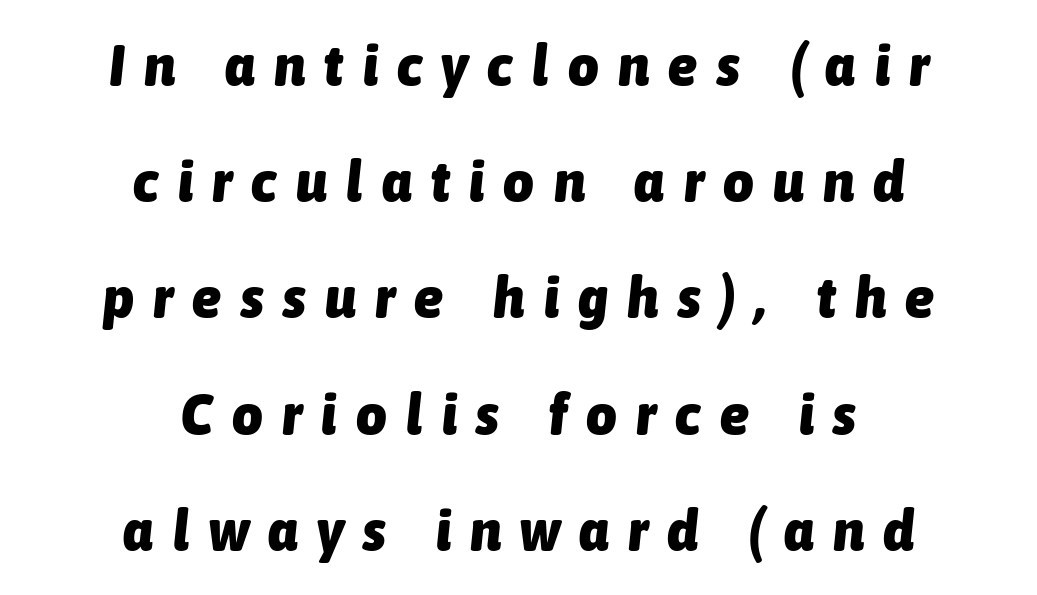
Does the copy run flush right? No — it is centered line by line. Tall strokes in this sample are angled rather than plumb. This rendering widens character spacing well past its baseline value. These lines stand farther apart than default settings would place them.
